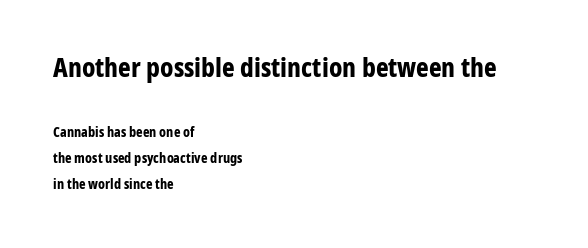
Q: Is the text bold? A: Yes.
Q: Is the text italic (slanted)? A: No, it is upright.
Q: Is the text underlined? A: No.
Q: How is the paragraph aligned? A: Left-aligned.
Q: Is the spacing between letters normal or unusually wide? A: Normal.
Q: Which block of text is set in a larger size, the first (top) or the second (bottom)? A: The first (top) one.
